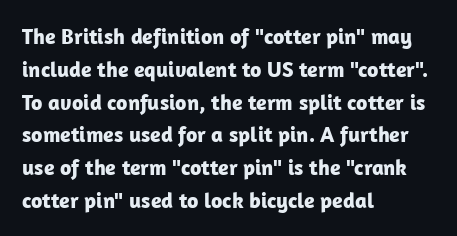
{"italic": "no", "bold": "yes", "underline": "no", "align": "left", "line_spacing": "normal", "line_spacing_ratio": 1.49, "letter_spacing": "normal", "letter_spacing_em": 0.0, "glyph_px": 22}
